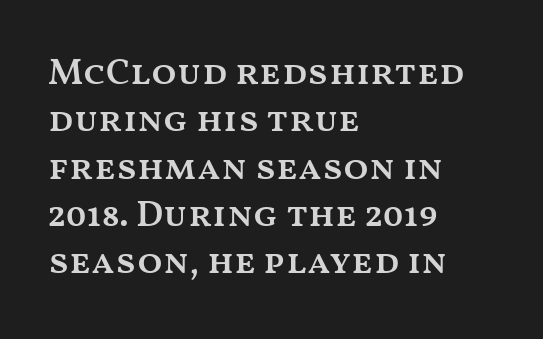
The image shows 37 px semibold, wide type, upright; set left-aligned, normal line spacing (1.28x), normal letter spacing, not underlined; medium stroke contrast and a medium x-height.
